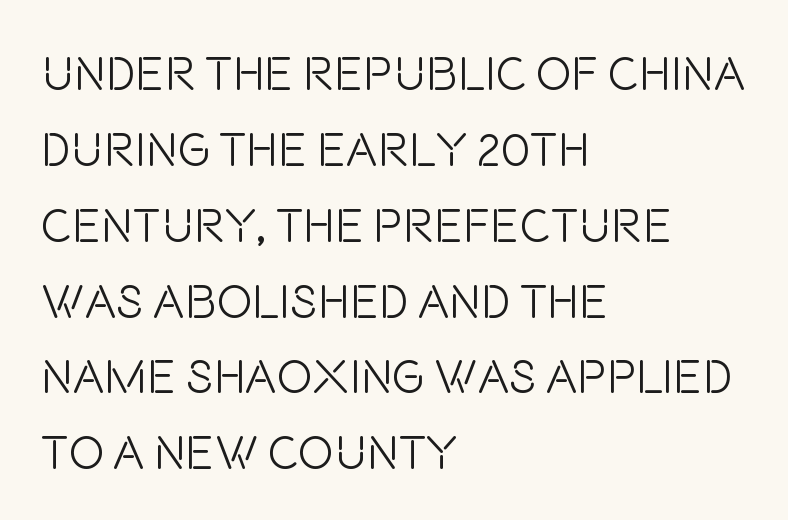
Q: Is the text bold? A: No.
Q: Is the text italic (slanted)? A: No, it is upright.
Q: Is the typeface a serif or a sans-serif typeface? A: Sans-serif.
Q: Is the text underlined? A: No.
Q: How is the paragraph aligned? A: Left-aligned.
Q: Is the spacing between letters normal or unusually wide? A: Normal.
Q: Is the spacing between lines tight, normal or loose? A: Normal.
Q: Width (condensed, normal, or wide)? A: Condensed.
Q: Stroke contrast? A: Low.
Q: x-height? A: Large.
Q: Monospaced? A: No.
